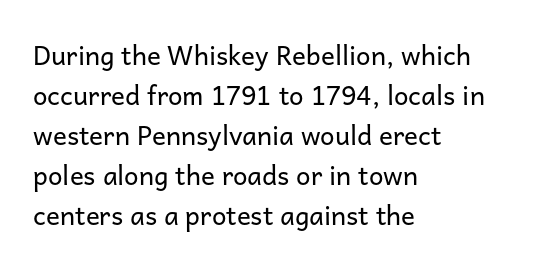
Descender tails drop into unmarked territory. Stroke mass is kept to a normal reading level or below. Default kerning and tracking; the words read as compact shapes. Teacher's note: observe the even left margin — that is flush-left alignment.
